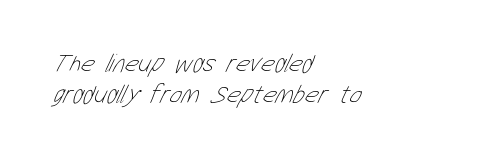
{"bold": "no", "underline": "no", "align": "left", "line_spacing_ratio": 1.18, "letter_spacing": "normal", "letter_spacing_em": 0.0, "glyph_px": 26}
